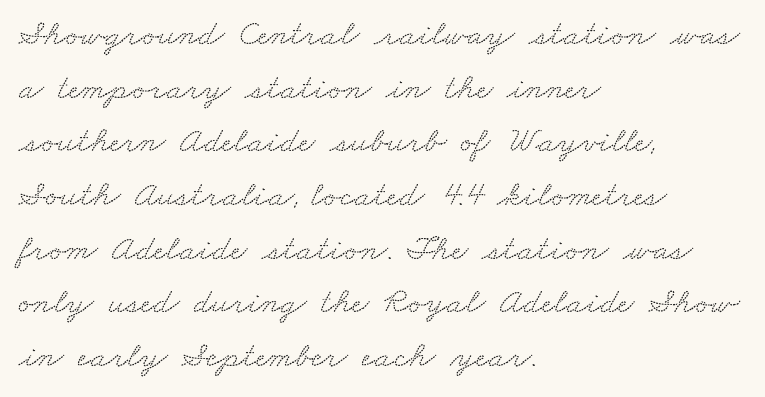
The image shows 36 px wide type; set left-aligned, normal line spacing (1.49x), normal letter spacing, not underlined; low stroke contrast and a small x-height.
